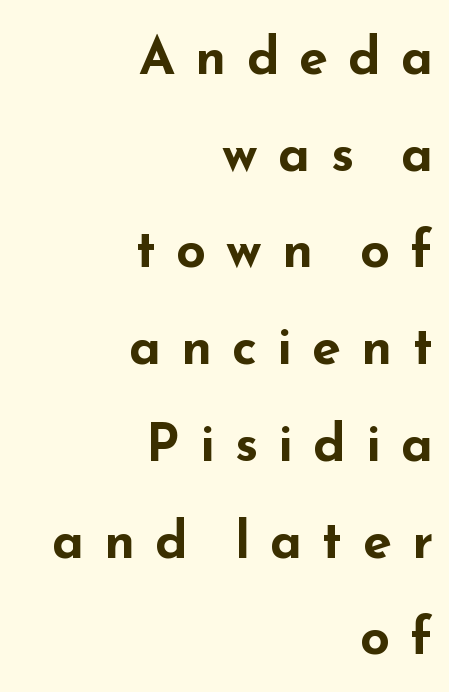
The letters advance in unequal steps, a hallmark of proportional type. Each row of text sits above clean, open space. The letters are spread apart with noticeably loose tracking. The compositor pushed each line to the right boundary. Each letter's strokes conclude bluntly, with no projecting serifs. The typesetting leans heavy: a genuine bold.
